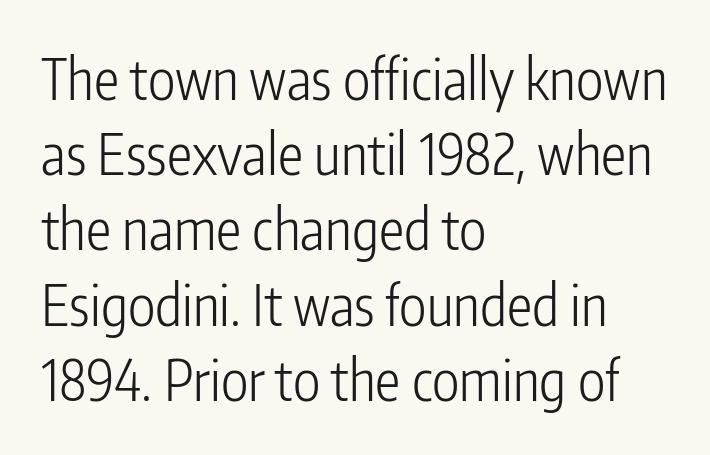
{"serif": "no", "italic": "no", "bold": "no", "weight": "light", "width": "condensed", "stroke_contrast": "low", "x_height": "medium", "monospaced": "no", "underline": "no", "align": "left", "line_spacing": "normal", "line_spacing_ratio": 1.32, "letter_spacing": "normal", "letter_spacing_em": 0.0, "glyph_px": 57}
